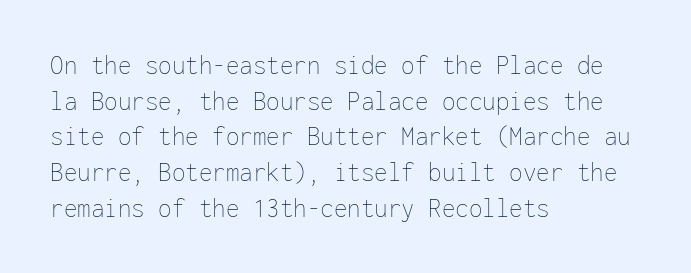
Notice how descenders clear the ascenders below comfortably — that's standard leading. Rule under the text: the space is simply empty. This rendering uses left alignment, leaving the right contour irregular. The type sits square on the baseline with zero lean. The font sits on the lighter half of the weight spectrum, regular included. The gaps between neighbouring characters are ordinary and unremarkable.
